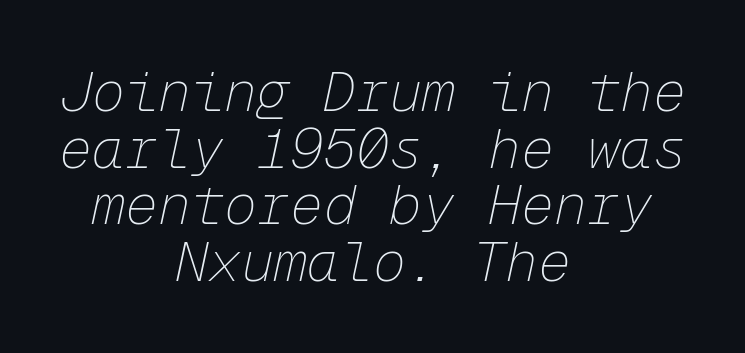
The image shows 55 px thin type, italic (leaning right), monospaced; set centered, tight line spacing (1.03x), normal letter spacing, not underlined; low stroke contrast and a medium x-height.
